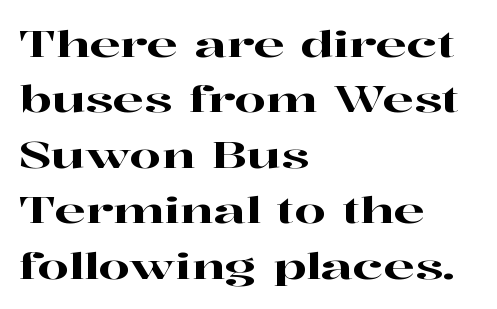
Q: Is the text italic (slanted)? A: No, it is upright.
Q: Is the typeface a serif or a sans-serif typeface? A: Serif.
Q: Is the text underlined? A: No.
Q: How is the paragraph aligned? A: Left-aligned.
Q: Is the spacing between letters normal or unusually wide? A: Normal.
Q: Is the spacing between lines tight, normal or loose? A: Normal.
Q: Width (condensed, normal, or wide)? A: Wide.
Q: Stroke contrast? A: High.
Q: x-height? A: Medium.
Q: Monospaced? A: No.
